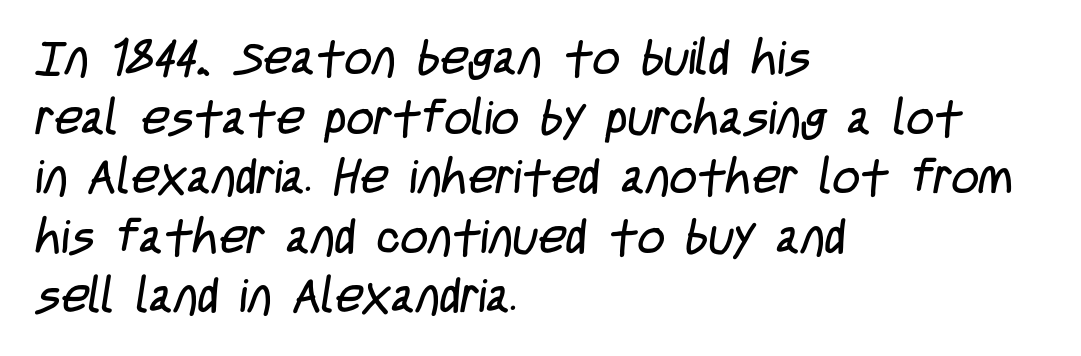
A typesetter would call this proportional, since set widths differ per character. A sans-serif font was chosen for this passage. The rag falls on the right side of this text block. The zone under the glyphs is completely vacant. Nothing heavy about these letters — not bold at all. There is no visible air inserted between adjacent glyphs.
